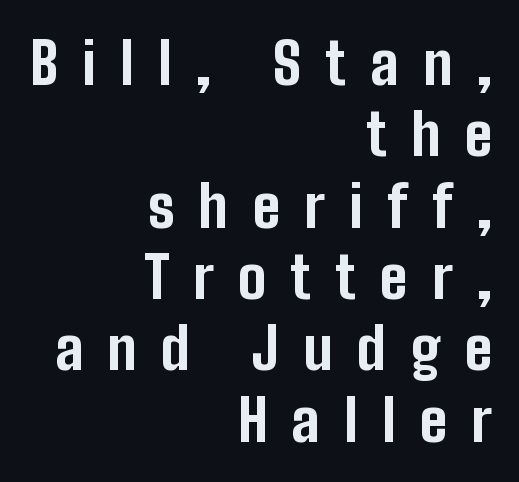
Q: Is the text bold? A: Yes.
Q: Is the text italic (slanted)? A: No, it is upright.
Q: Is the typeface a serif or a sans-serif typeface? A: Sans-serif.
Q: Is the text underlined? A: No.
Q: How is the paragraph aligned? A: Right-aligned.
Q: Is the spacing between letters normal or unusually wide? A: Unusually wide.
Q: Width (condensed, normal, or wide)? A: Condensed.
Q: Stroke contrast? A: Low.
Q: x-height? A: Medium.
Q: Monospaced? A: No.
